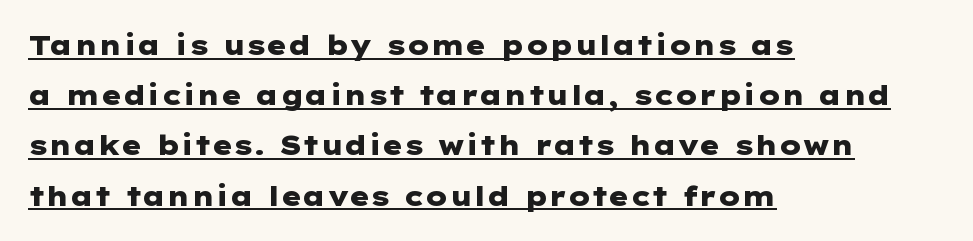
{"italic": "no", "bold": "yes", "underline": "yes", "align": "left", "line_spacing_ratio": 1.86, "letter_spacing": "normal", "letter_spacing_em": 0.0, "glyph_px": 27}
